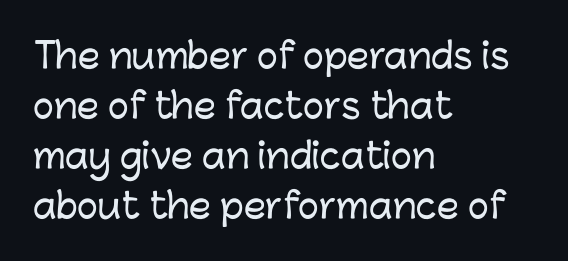
Q: Is the text italic (slanted)? A: No, it is upright.
Q: Is the typeface a serif or a sans-serif typeface? A: Sans-serif.
Q: Is the text underlined? A: No.
Q: How is the paragraph aligned? A: Left-aligned.
Q: Is the spacing between letters normal or unusually wide? A: Normal.
Q: Is the spacing between lines tight, normal or loose? A: Normal.
Q: Width (condensed, normal, or wide)? A: Normal.
Q: Stroke contrast? A: Low.
Q: x-height? A: Medium.
Q: Monospaced? A: No.
